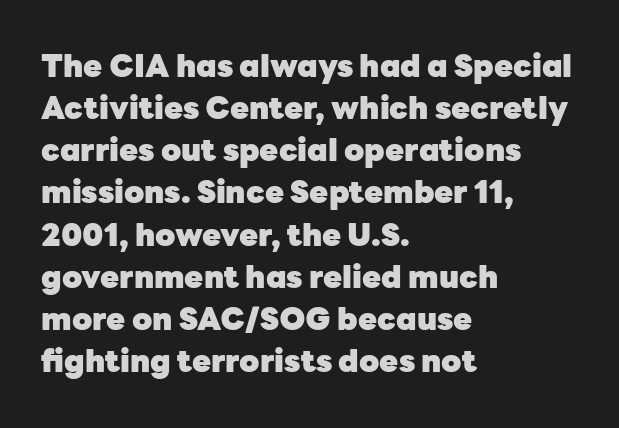
{"serif": "no", "italic": "no", "bold": "yes", "weight": "heavy", "width": "normal", "stroke_contrast": "low", "x_height": "medium", "monospaced": "no", "underline": "no", "align": "left", "line_spacing": "normal", "line_spacing_ratio": 1.36, "letter_spacing": "normal", "letter_spacing_em": 0.0, "glyph_px": 31}
